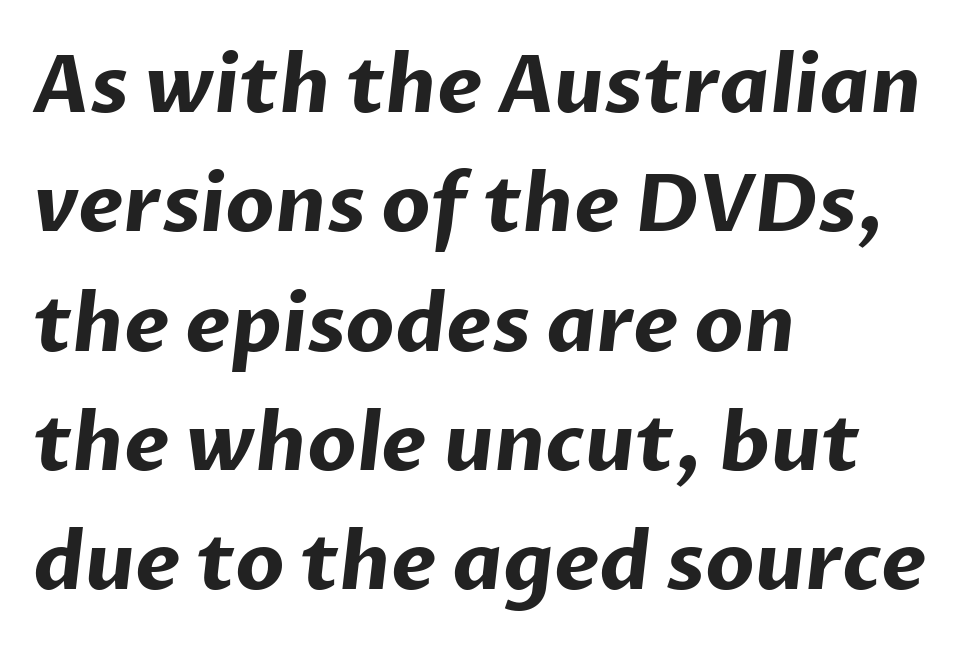
Q: Is the text bold? A: Yes.
Q: Is the typeface a serif or a sans-serif typeface? A: Sans-serif.
Q: Is the text underlined? A: No.
Q: How is the paragraph aligned? A: Left-aligned.
Q: Is the spacing between letters normal or unusually wide? A: Normal.
Q: Is the spacing between lines tight, normal or loose? A: Normal.
Q: Width (condensed, normal, or wide)? A: Normal.
Q: Stroke contrast? A: Low.
Q: x-height? A: Medium.
Q: Monospaced? A: No.
